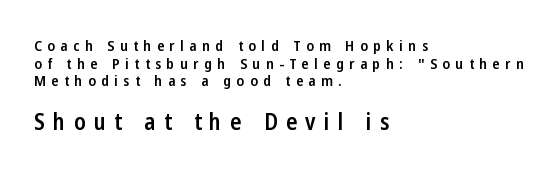
The image shows 23 px text type, upright; set left-aligned, line spacing 1.18x, unusually wide letter spacing (+0.36 em), not underlined; the second (bottom) block is 1.53x larger.
